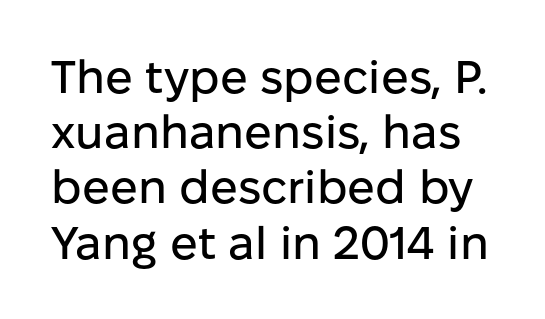
{"serif": "no", "italic": "no", "width": "normal", "stroke_contrast": "low", "x_height": "medium", "monospaced": "no", "underline": "no", "line_spacing_ratio": 1.2, "letter_spacing": "normal", "letter_spacing_em": 0.0, "glyph_px": 46}
